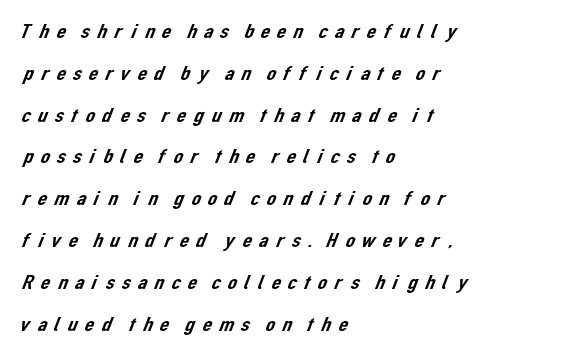
Q: Is the text underlined? A: No.
Q: How is the paragraph aligned? A: Left-aligned.
Q: Is the spacing between letters normal or unusually wide? A: Unusually wide.
Q: Is the spacing between lines tight, normal or loose? A: Loose.
